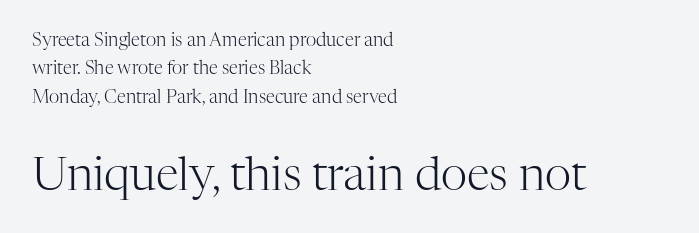
The image shows 46 px light serif type, upright; set left-aligned, normal line spacing (1.57x), normal letter spacing, not underlined; the second (bottom) block is 2.56x larger; high stroke contrast and a medium x-height.
